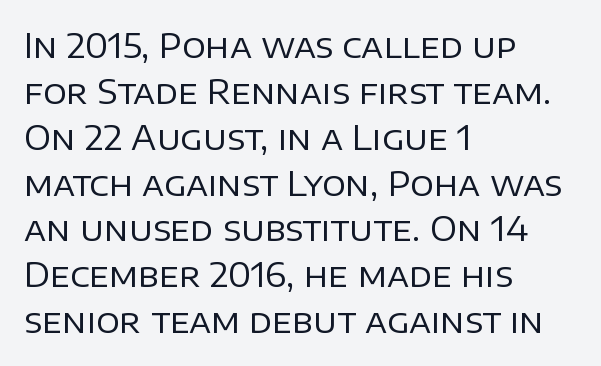
Q: Is the text bold? A: No.
Q: Is the text italic (slanted)? A: No, it is upright.
Q: Is the typeface a serif or a sans-serif typeface? A: Sans-serif.
Q: Is the text underlined? A: No.
Q: How is the paragraph aligned? A: Left-aligned.
Q: Is the spacing between letters normal or unusually wide? A: Normal.
Q: Is the spacing between lines tight, normal or loose? A: Normal.
Q: Width (condensed, normal, or wide)? A: Normal.
Q: Stroke contrast? A: Low.
Q: x-height? A: Large.
Q: Monospaced? A: No.
